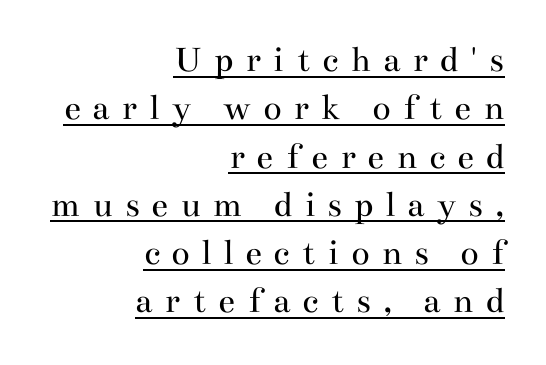
{"serif": "yes", "italic": "no", "bold": "no", "weight": "regular", "width": "wide", "stroke_contrast": "medium", "x_height": "small", "monospaced": "no", "underline": "yes", "align": "right", "line_spacing": "normal", "line_spacing_ratio": 1.27, "letter_spacing": "wide", "letter_spacing_em": 0.31, "glyph_px": 38}
